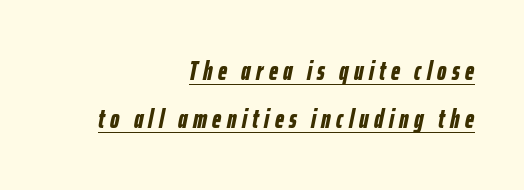
{"italic": "yes", "lean": "right", "slant_degrees": 12, "bold": "yes", "underline": "yes", "align": "right", "line_spacing_ratio": 1.83, "letter_spacing": "wide", "letter_spacing_em": 0.21, "glyph_px": 26}
